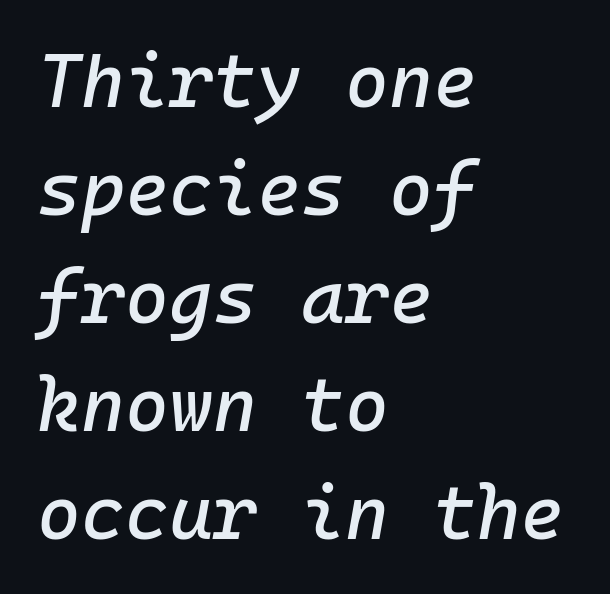
Q: Is the text italic (slanted)? A: Yes, it leans right by about 10 degrees.
Q: Is the text underlined? A: No.
Q: How is the paragraph aligned? A: Left-aligned.
Q: Is the spacing between letters normal or unusually wide? A: Normal.
Q: Is the spacing between lines tight, normal or loose? A: Normal.
Q: Width (condensed, normal, or wide)? A: Normal.
Q: Stroke contrast? A: Low.
Q: x-height? A: Medium.
Q: Monospaced? A: Yes.
